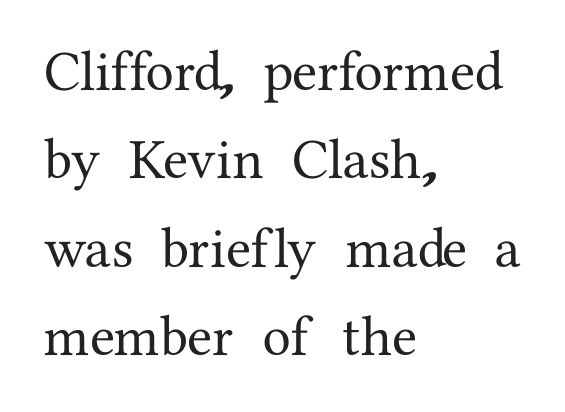
The image shows 57 px serif type, upright; set left-aligned, normal line spacing (1.55x), normal letter spacing, not underlined; medium stroke contrast and a medium x-height.
